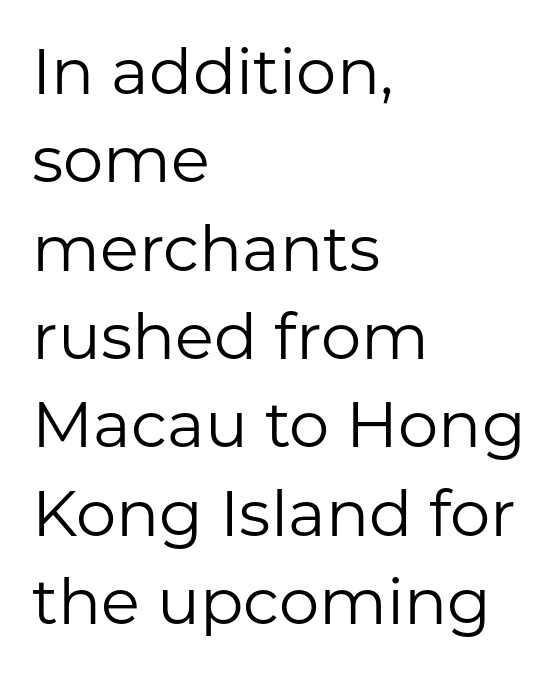
Q: Is the text bold? A: No.
Q: Is the text italic (slanted)? A: No, it is upright.
Q: Is the typeface a serif or a sans-serif typeface? A: Sans-serif.
Q: Is the text underlined? A: No.
Q: How is the paragraph aligned? A: Left-aligned.
Q: Is the spacing between letters normal or unusually wide? A: Normal.
Q: Is the spacing between lines tight, normal or loose? A: Normal.
Q: Width (condensed, normal, or wide)? A: Normal.
Q: Stroke contrast? A: Low.
Q: x-height? A: Medium.
Q: Monospaced? A: No.
